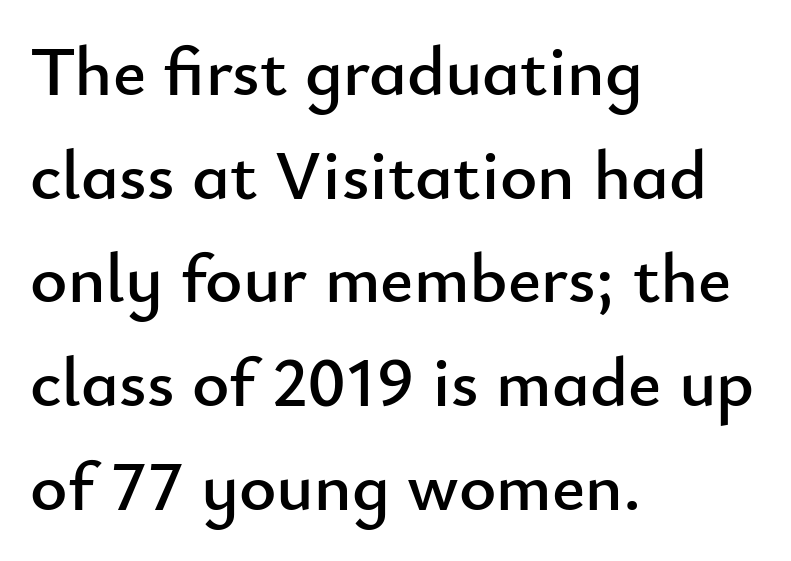
The image shows 71 px sans-serif type, upright; set left-aligned, normal line spacing (1.46x), normal letter spacing, not underlined; low stroke contrast and a small x-height.
